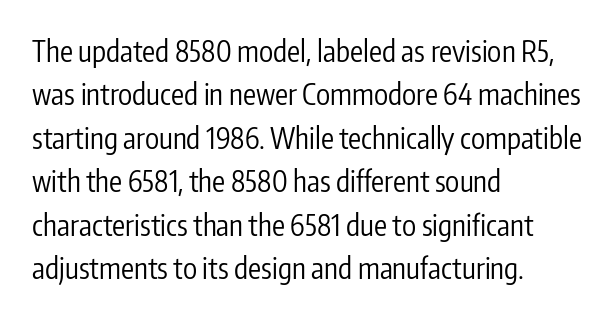
Q: Is the text bold? A: No.
Q: Is the text italic (slanted)? A: No, it is upright.
Q: Is the typeface a serif or a sans-serif typeface? A: Sans-serif.
Q: Is the text underlined? A: No.
Q: How is the paragraph aligned? A: Left-aligned.
Q: Is the spacing between letters normal or unusually wide? A: Normal.
Q: Is the spacing between lines tight, normal or loose? A: Normal.
Q: Width (condensed, normal, or wide)? A: Condensed.
Q: Stroke contrast? A: Low.
Q: x-height? A: Medium.
Q: Monospaced? A: No.
